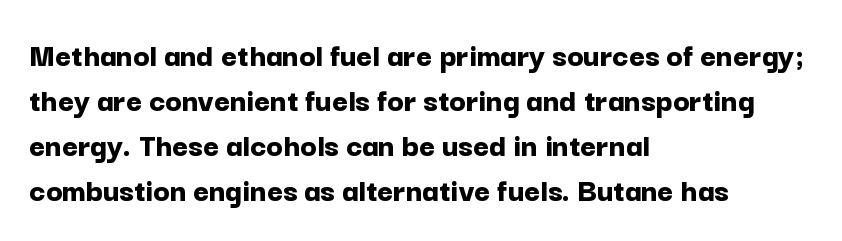
{"serif": "no", "italic": "no", "bold": "yes", "weight": "bold", "width": "normal", "stroke_contrast": "low", "x_height": "medium", "monospaced": "no", "underline": "no", "align": "left", "line_spacing": "normal", "line_spacing_ratio": 1.32, "letter_spacing": "normal", "letter_spacing_em": 0.0, "glyph_px": 34}
